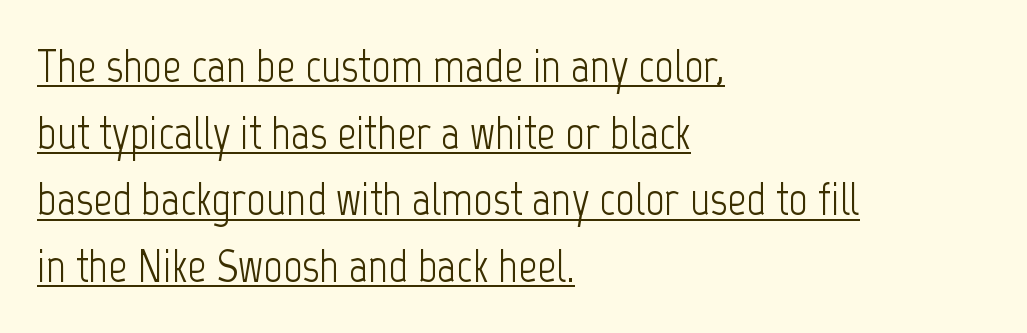
The image shows 47 px light, condensed sans-serif type, upright; set left-aligned, normal line spacing (1.42x), normal letter spacing, underlined; low stroke contrast and a medium x-height.
